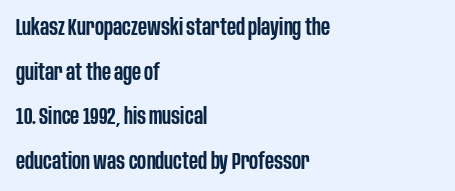
The image shows 23 px text type, upright; set left-aligned, loose line spacing (1.94x), normal letter spacing, not underlined.
